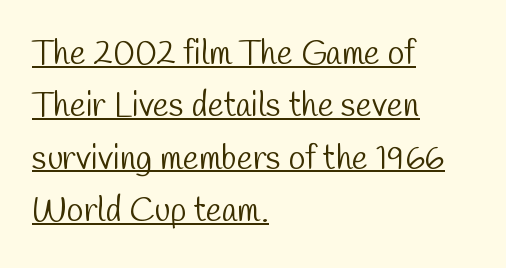
The image shows 34 px light, condensed sans-serif type; set left-aligned, normal line spacing (1.54x), normal letter spacing, underlined; low stroke contrast and a medium x-height.
